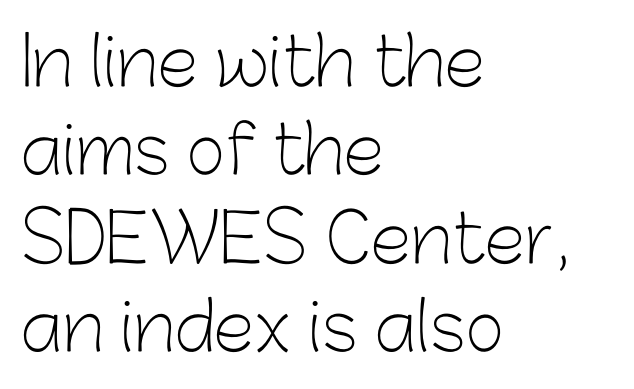
Italic: no, the glyphs are upright roman. Each letter keeps its own natural width here, so spacing adapts to shape. This is not heavy type; no bold has been used. What stands out about the letter spacing? Nothing — it is the standard amount. These lines are composed in type without serifs. Underlining? Definitely not there.
